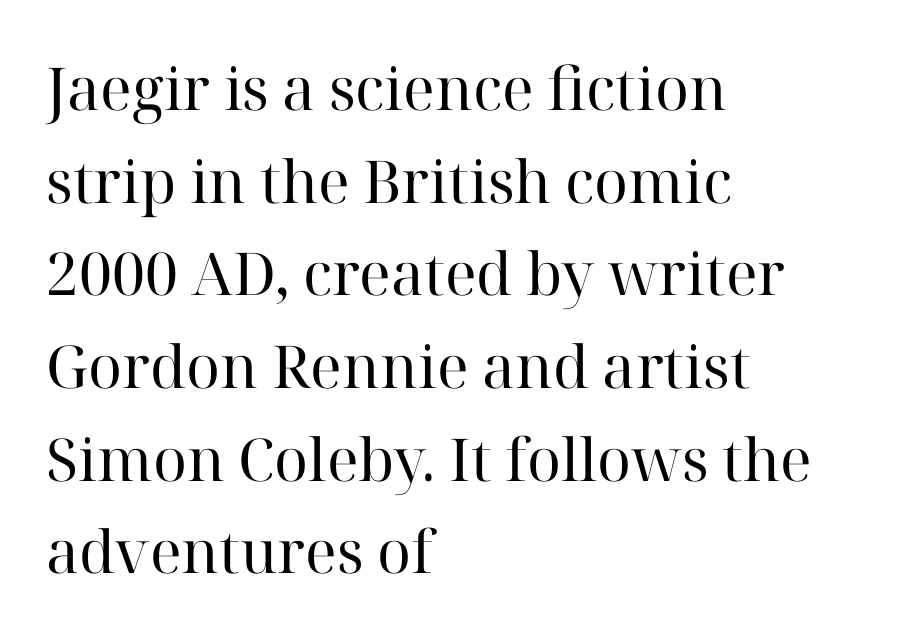
Every row of glyphs begins at an identical x-position on the left. Is this a fixed-width face? No — the glyphs have proportional, varying widths. Letters have the restrained weight of plain body copy at most. Quick note: underline off. The line-height multiplier appears to be the usual default.
